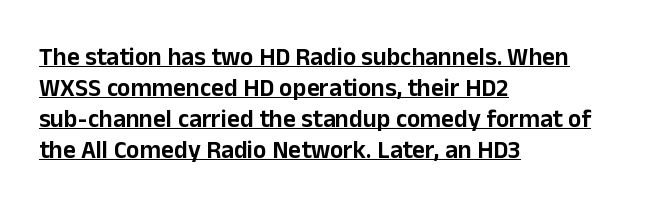
The image shows 25 px text type, upright; set left-aligned, line spacing 1.24x, normal letter spacing, underlined.
